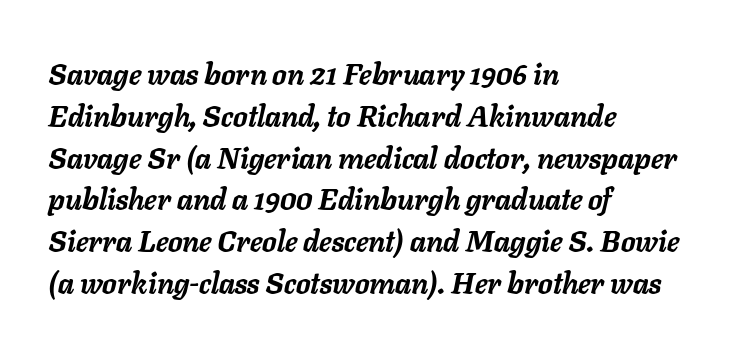
Where is the straight margin? On the left. The gap between lines stays unmarked. Look at the stroke-to-counter ratio: heavy, a bold. These lines were composed using italics. How are the letters spaced? Ordinarily, with no added tracking. These lines sit exactly where default settings would place them.
